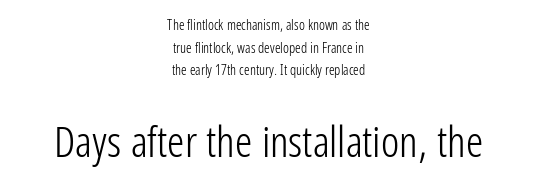
{"serif": "no", "italic": "no", "bold": "no", "weight": "light", "width": "condensed", "stroke_contrast": "low", "x_height": "medium", "monospaced": "no", "underline": "no", "align": "center", "line_spacing": "normal", "line_spacing_ratio": 1.61, "letter_spacing": "normal", "letter_spacing_em": 0.0, "larger_block": "second", "size_ratio": 3.07, "glyph_px": 43}
